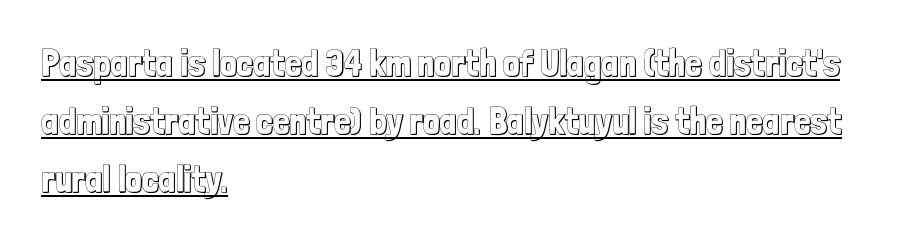
{"italic": "no", "width": "condensed", "x_height": "medium", "monospaced": "no", "underline": "yes", "align": "left", "line_spacing": "normal", "line_spacing_ratio": 1.57, "letter_spacing": "normal", "letter_spacing_em": 0.0, "glyph_px": 37}
